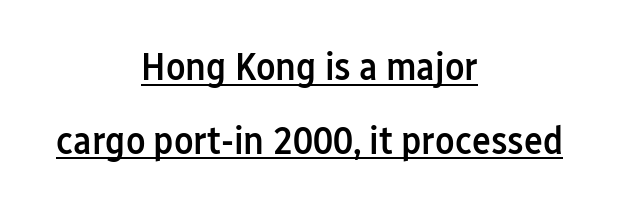
{"serif": "no", "italic": "no", "bold": "semi", "weight": "semibold", "width": "condensed", "stroke_contrast": "low", "x_height": "medium", "monospaced": "no", "underline": "yes", "align": "center", "line_spacing_ratio": 1.84, "letter_spacing": "normal", "letter_spacing_em": 0.0, "glyph_px": 40}
